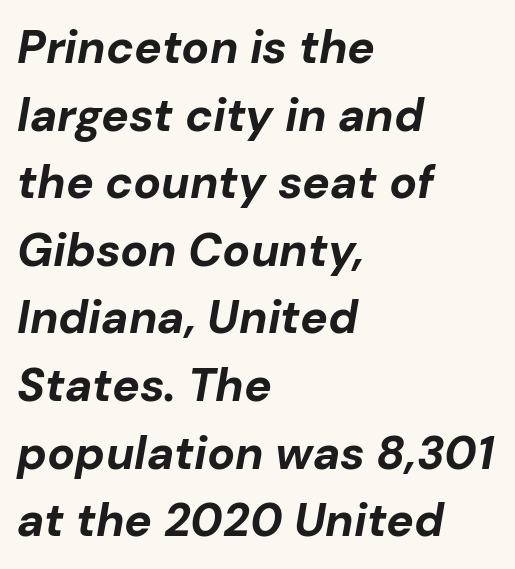
{"italic": "yes", "lean": "right", "slant_degrees": 10, "bold": "yes", "weight": "bold", "width": "normal", "stroke_contrast": "low", "x_height": "medium", "monospaced": "no", "underline": "no", "align": "left", "line_spacing": "normal", "line_spacing_ratio": 1.47, "letter_spacing": "normal", "letter_spacing_em": 0.0, "glyph_px": 46}
